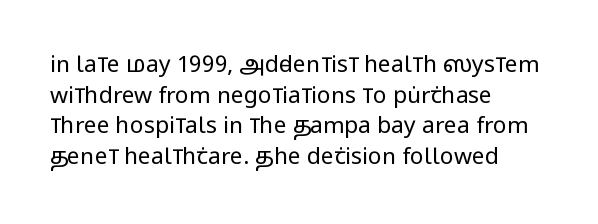
Q: Is the text bold? A: No.
Q: Is the text italic (slanted)? A: No, it is upright.
Q: Is the text underlined? A: No.
Q: How is the paragraph aligned? A: Left-aligned.
Q: Is the spacing between letters normal or unusually wide? A: Normal.
Q: Is the spacing between lines tight, normal or loose? A: Normal.
